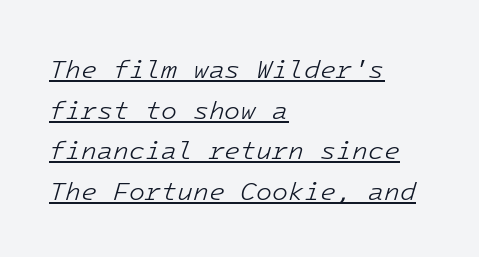
Q: Is the text bold? A: No.
Q: Is the text italic (slanted)? A: Yes, it leans right by about 16 degrees.
Q: Is the text underlined? A: Yes.
Q: How is the paragraph aligned? A: Left-aligned.
Q: Is the spacing between letters normal or unusually wide? A: Normal.
Q: Is the spacing between lines tight, normal or loose? A: Normal.
